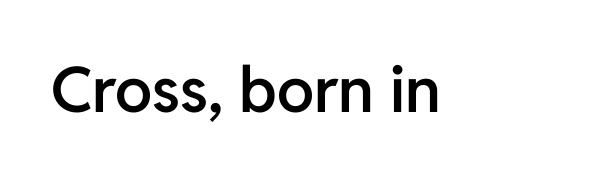
{"serif": "no", "italic": "no", "bold": "semi", "weight": "semibold", "width": "normal", "stroke_contrast": "low", "x_height": "medium", "monospaced": "no", "underline": "no", "letter_spacing": "normal", "letter_spacing_em": 0.0, "glyph_px": 63}
